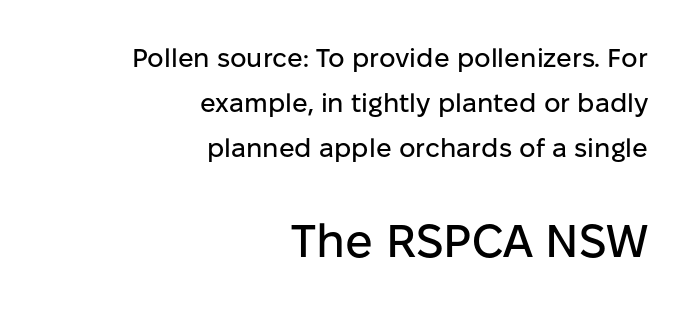
Q: Is the text italic (slanted)? A: No, it is upright.
Q: Is the typeface a serif or a sans-serif typeface? A: Sans-serif.
Q: Is the text underlined? A: No.
Q: How is the paragraph aligned? A: Right-aligned.
Q: Is the spacing between letters normal or unusually wide? A: Normal.
Q: Which block of text is set in a larger size, the first (top) or the second (bottom)? A: The second (bottom) one.
Q: Width (condensed, normal, or wide)? A: Normal.
Q: Stroke contrast? A: Low.
Q: x-height? A: Medium.
Q: Monospaced? A: No.
